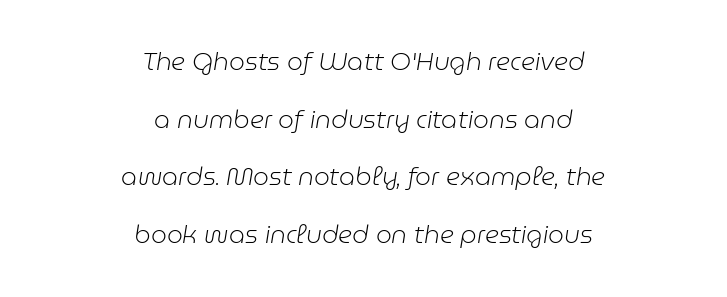
{"italic": "yes", "lean": "right", "slant_degrees": 9, "bold": "no", "underline": "no", "align": "center", "line_spacing": "loose", "line_spacing_ratio": 2.31, "letter_spacing": "normal", "letter_spacing_em": 0.0, "glyph_px": 25}
